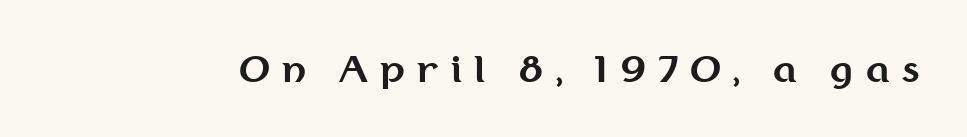
Is this a fixed-width face? No — the glyphs have proportional, varying widths. Students, note that the glyphs here are deliberately spaced far apart. The zone under the glyphs is completely vacant. The text was rendered using a sans face with plain stroke endings.
